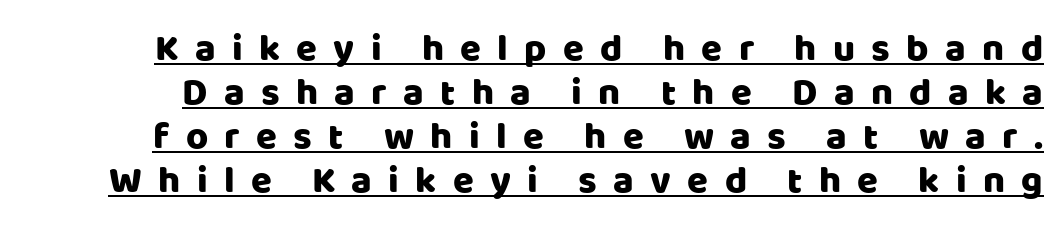
{"serif": "no", "italic": "no", "width": "normal", "stroke_contrast": "low", "x_height": "large", "monospaced": "no", "underline": "yes", "line_spacing_ratio": 1.16, "letter_spacing": "wide", "letter_spacing_em": 0.43, "glyph_px": 38}
